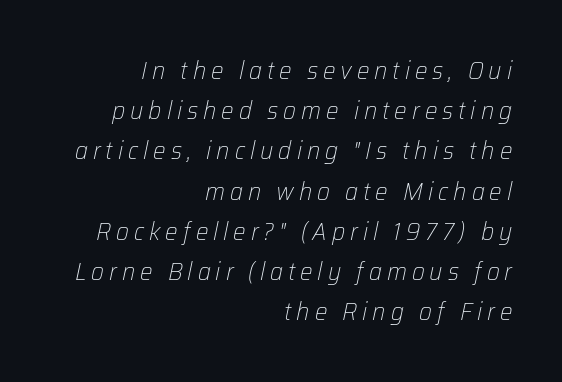
Q: Is the text bold? A: No.
Q: Is the text italic (slanted)? A: Yes, it leans right by about 12 degrees.
Q: Is the text underlined? A: No.
Q: How is the paragraph aligned? A: Right-aligned.
Q: Is the spacing between letters normal or unusually wide? A: Unusually wide.
Q: Is the spacing between lines tight, normal or loose? A: Normal.
